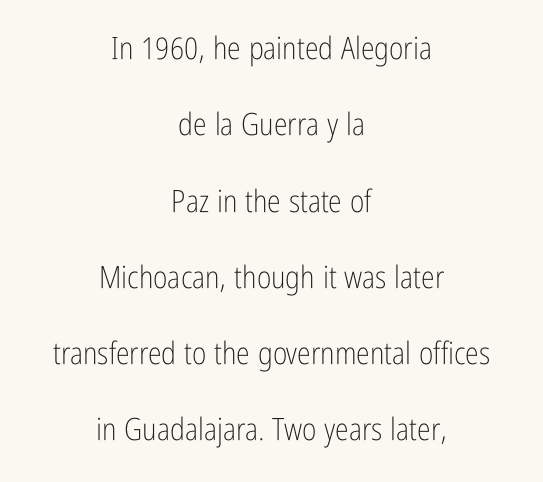
The image shows 31 px light, condensed sans-serif type, upright; set centered, loose line spacing (2.46x), normal letter spacing, not underlined; low stroke contrast and a medium x-height.
